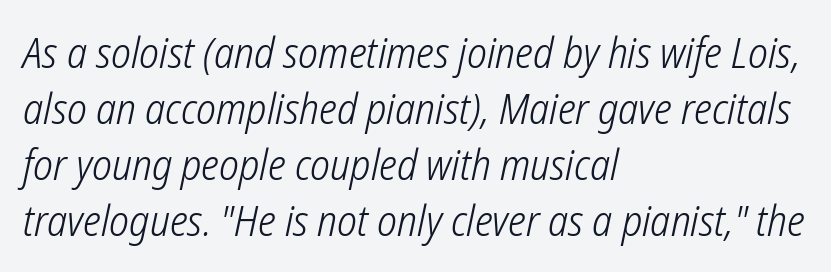
The image shows 42 px light, condensed sans-serif type; set left-aligned, normal line spacing (1.33x), normal letter spacing, not underlined; low stroke contrast and a medium x-height.
